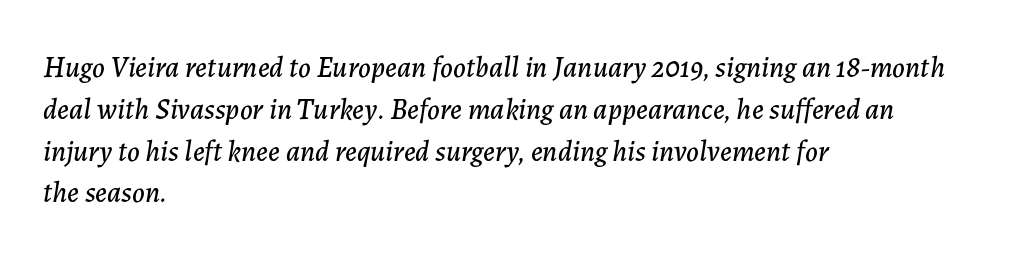
The leading is moderate, giving the passage an even texture. A typesetter would call this proportional, since set widths differ per character. Every row of glyphs begins at an identical x-position on the left. Characters follow at the spacing the type designer built in.
